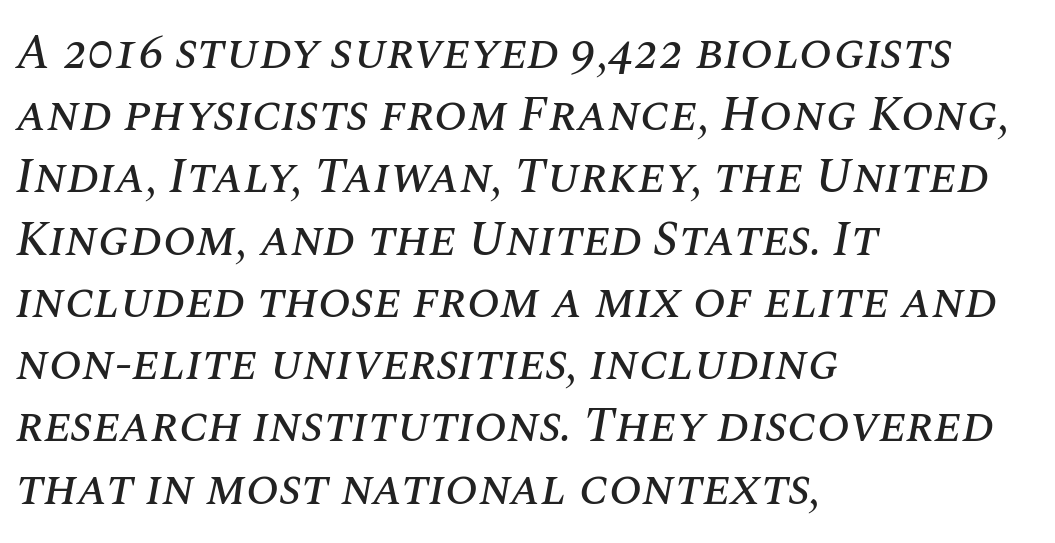
Typeset ragged right — the left edge is the straight one. The leading is moderate, giving the passage an even texture. Proportional: the letters do not fall into vertical columns. The space directly below the letters is spotless.
